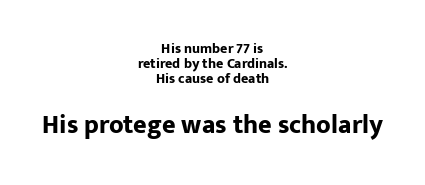
Every row of glyphs is offset so its center matches the block's center. What stands out about the letter spacing? Nothing — it is the standard amount. Weight: bold. Bare-footed words on every line. Line spacing here is tight.
